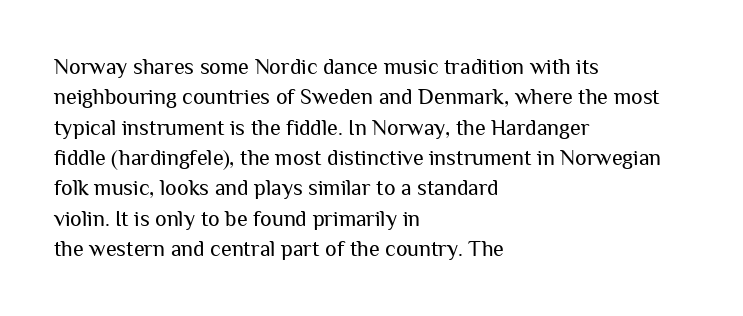
{"italic": "no", "bold": "no", "underline": "no", "align": "left", "line_spacing": "normal", "line_spacing_ratio": 1.38, "letter_spacing": "normal", "letter_spacing_em": 0.0, "glyph_px": 22}
